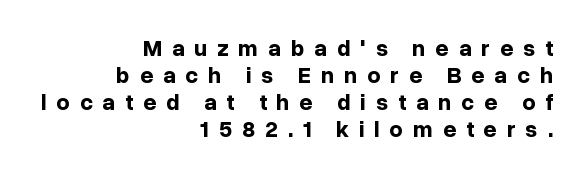
Q: Is the text bold? A: Yes.
Q: Is the text italic (slanted)? A: No, it is upright.
Q: Is the text underlined? A: No.
Q: How is the paragraph aligned? A: Right-aligned.
Q: Is the spacing between letters normal or unusually wide? A: Unusually wide.
